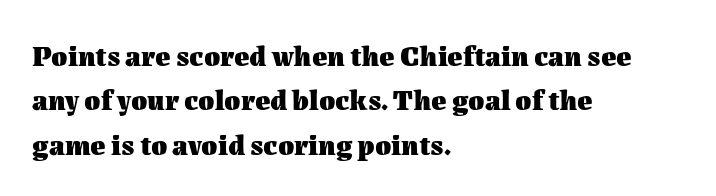
The image shows 29 px heavy type, upright; set left-aligned, normal line spacing (1.53x), normal letter spacing, not underlined; medium stroke contrast and a medium x-height.
